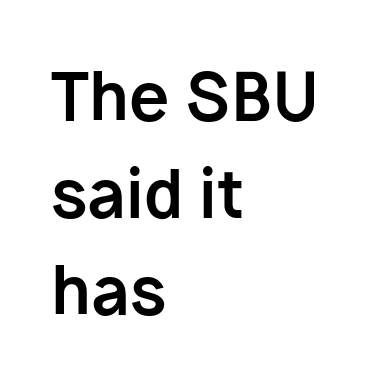
Q: Is the text bold? A: Yes.
Q: Is the text italic (slanted)? A: No, it is upright.
Q: Is the typeface a serif or a sans-serif typeface? A: Sans-serif.
Q: Is the text underlined? A: No.
Q: How is the paragraph aligned? A: Left-aligned.
Q: Is the spacing between letters normal or unusually wide? A: Normal.
Q: Is the spacing between lines tight, normal or loose? A: Normal.
Q: Width (condensed, normal, or wide)? A: Normal.
Q: Stroke contrast? A: Low.
Q: x-height? A: Medium.
Q: Monospaced? A: No.
